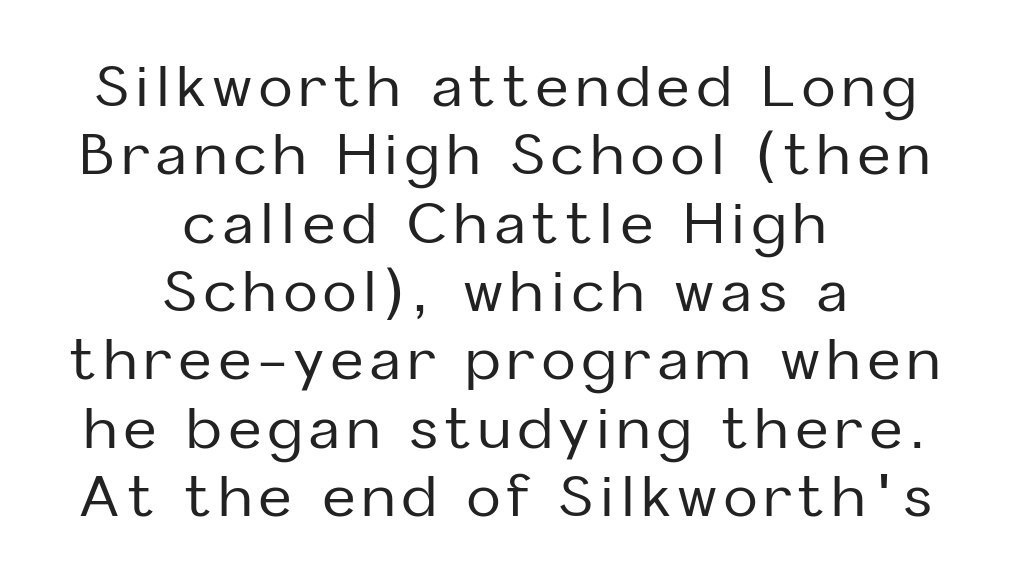
The image shows 56 px sans-serif type, upright; set centered, line spacing 1.22x, not underlined; low stroke contrast and a medium x-height.
